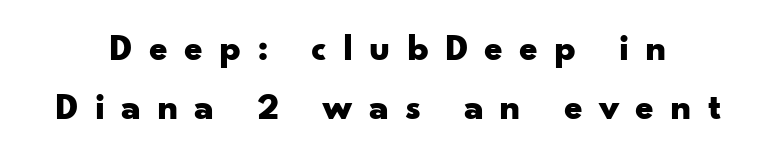
Any mark beneath the type? The region is blank. Varying glyph widths throughout — classic text-font behaviour. Regarding leading, the lines here are spaced in the standard way. Ascenders rise straight up at ninety degrees. The face used here is a sans, in the tradition of grotesques and geometrics.
